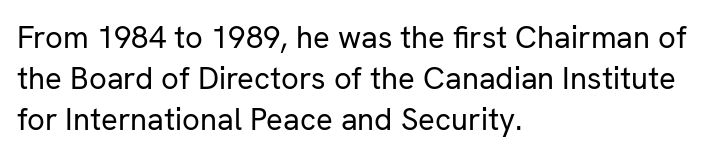
The image shows 31 px regular-weight sans-serif type, upright; set left-aligned, normal line spacing (1.32x), normal letter spacing, not underlined; low stroke contrast and a medium x-height.
